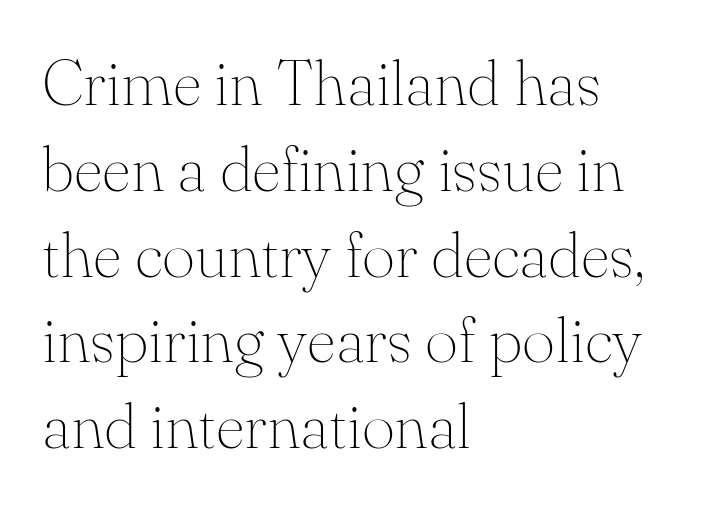
This block has exactly the height ordinary leading produces. The strip under each line holds only bare page. This rendering uses left alignment, leaving the right contour irregular. Between one letter and the next there's only the usual sliver of space. Serif or sans? Serif — the stroke terminals have little feet. Summary of weight: not heavy and not bold.
